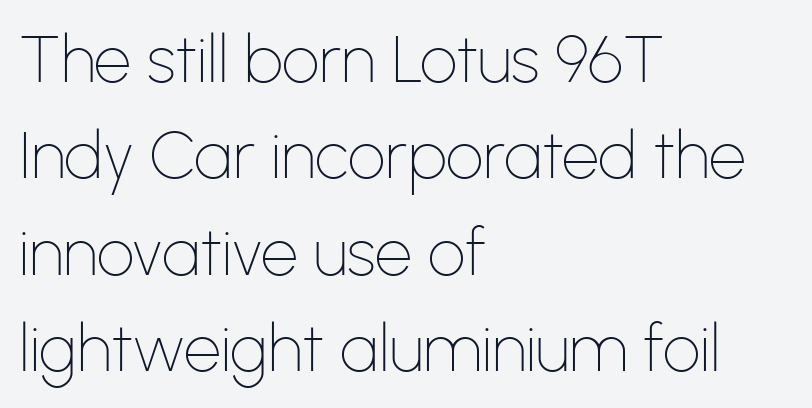
{"serif": "no", "italic": "no", "bold": "no", "weight": "thin", "width": "normal", "stroke_contrast": "low", "x_height": "medium", "monospaced": "no", "underline": "no", "align": "left", "line_spacing": "normal", "line_spacing_ratio": 1.46, "letter_spacing": "normal", "letter_spacing_em": 0.0, "glyph_px": 66}
